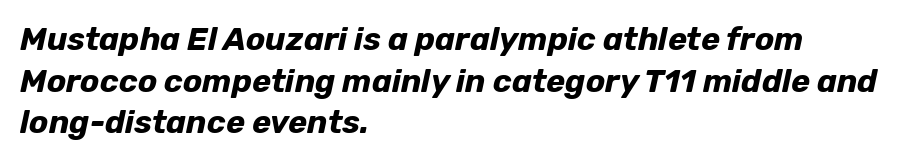
{"italic": "yes", "lean": "right", "slant_degrees": 12, "bold": "yes", "weight": "bold", "width": "normal", "stroke_contrast": "low", "x_height": "medium", "monospaced": "no", "underline": "no", "align": "left", "line_spacing": "normal", "line_spacing_ratio": 1.3, "letter_spacing": "normal", "letter_spacing_em": 0.0, "glyph_px": 32}
